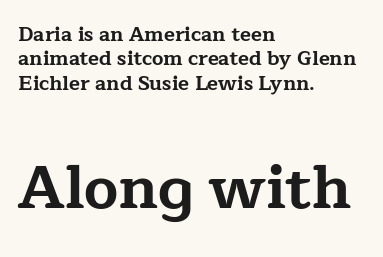
The lettering holds an erect, upright posture throughout. Are there feet on the stems? There are — it's a serif. The lines are quadded left. These lines carry a lot of weight — the face is fully bold. The rendering enlarges the type as you move from the upper chunk to the lower.
